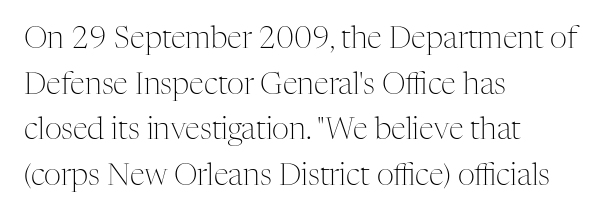
Regarding leading, the lines here are spaced in the standard way. The characters are drawn with everyday or finer stroke widths. A typesetter would call this zero additional tracking. Proportional: the letters do not fall into vertical columns. Each line starts at the same left margin while the right side varies. The area under the type is left untouched.
